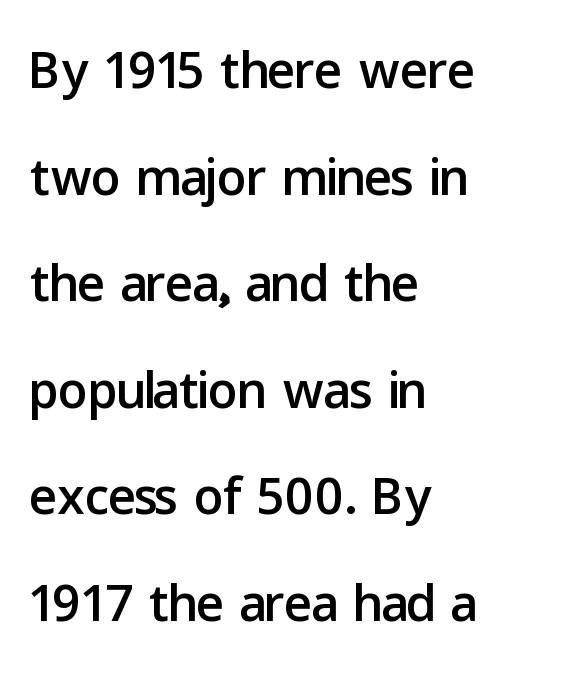
Q: Is the text italic (slanted)? A: No, it is upright.
Q: Is the typeface a serif or a sans-serif typeface? A: Sans-serif.
Q: Is the text underlined? A: No.
Q: How is the paragraph aligned? A: Left-aligned.
Q: Is the spacing between letters normal or unusually wide? A: Normal.
Q: Is the spacing between lines tight, normal or loose? A: Normal.
Q: Width (condensed, normal, or wide)? A: Normal.
Q: Stroke contrast? A: Low.
Q: x-height? A: Medium.
Q: Monospaced? A: No.
